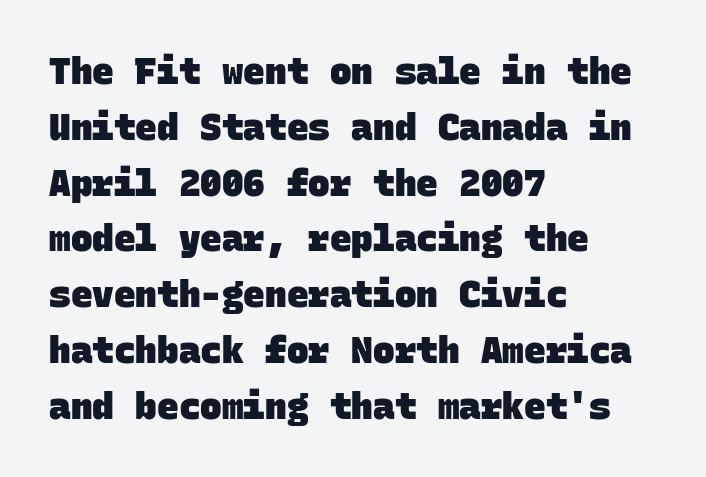
In terms of letterspacing, this is plain default setting. The font is running at its bold setting. These lines stack with their left ends in a neat column. Typographically, this falls in the sans-serif category.
